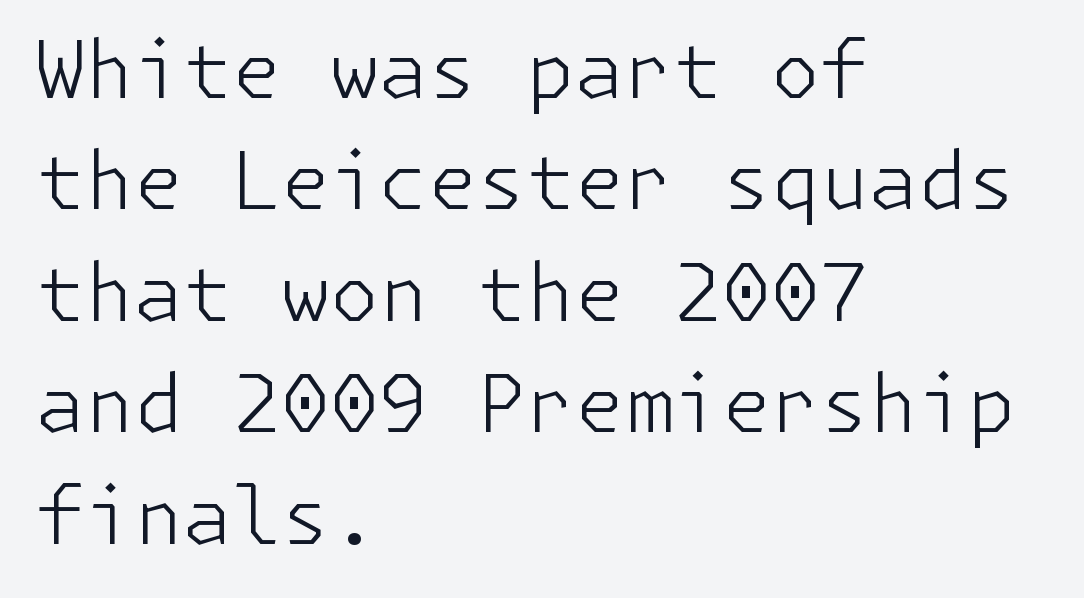
Q: Is the text bold? A: No.
Q: Is the text italic (slanted)? A: No, it is upright.
Q: Is the typeface a serif or a sans-serif typeface? A: Sans-serif.
Q: Is the text underlined? A: No.
Q: How is the paragraph aligned? A: Left-aligned.
Q: Is the spacing between letters normal or unusually wide? A: Normal.
Q: Is the spacing between lines tight, normal or loose? A: Normal.
Q: Width (condensed, normal, or wide)? A: Normal.
Q: Stroke contrast? A: Low.
Q: x-height? A: Medium.
